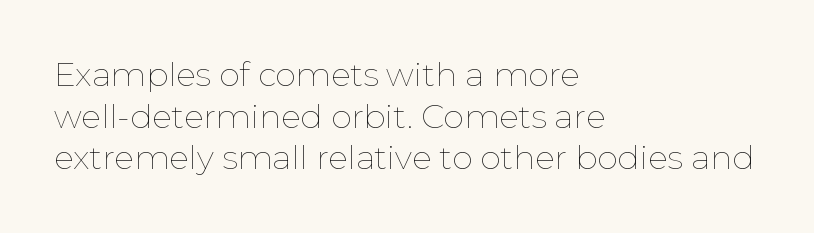
A student would call this left alignment; a typographer would say flush left, rag right. This is the regular roman posture of the typeface. Ink coverage per letter is moderate at most. Whoever set this chose a conventional vertical rhythm.
